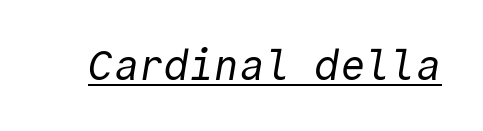
Q: Is the text bold? A: No.
Q: Is the typeface a serif or a sans-serif typeface? A: Sans-serif.
Q: Is the text underlined? A: Yes.
Q: Is the spacing between letters normal or unusually wide? A: Normal.
Q: Width (condensed, normal, or wide)? A: Normal.
Q: x-height? A: Medium.
Q: Monospaced? A: Yes.
